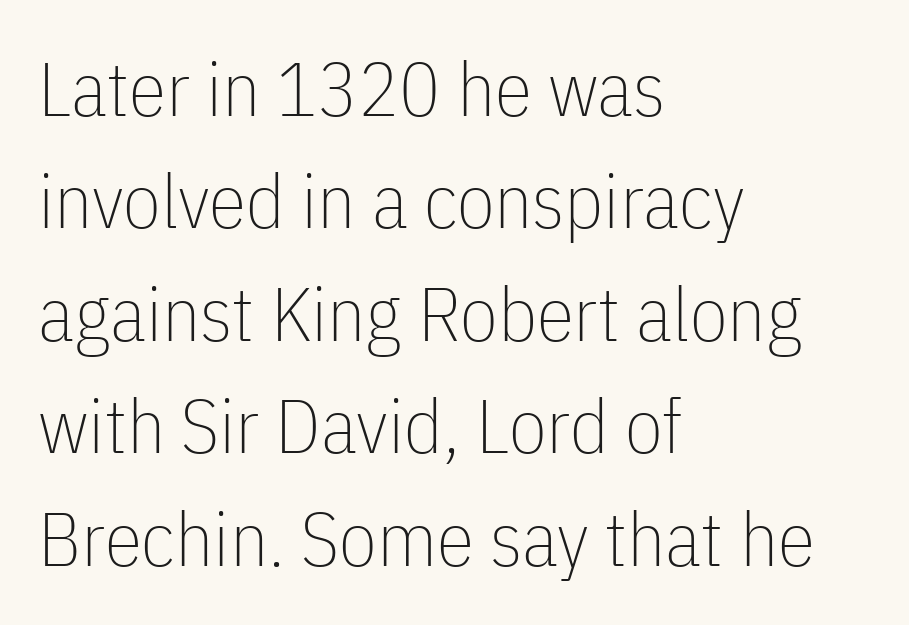
These lines are composed in type without serifs. This sample uses an upright cut, with every glyph sitting square on the baseline. Line starts are locked; line ends wander. Tracking value appears to be zero — textbook default spacing. The line-height multiplier appears to be the usual default. This reads as an unemphasized weight, regular at the heaviest.
